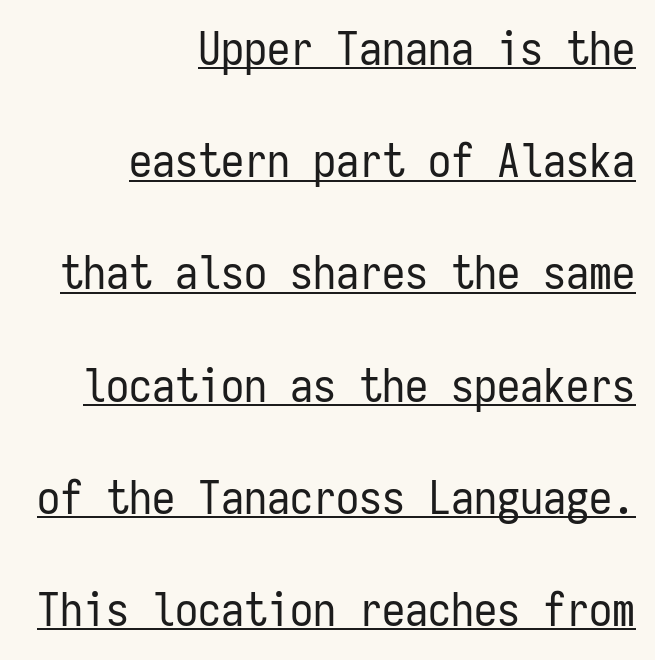
{"serif": "no", "italic": "no", "bold": "no", "weight": "regular", "width": "condensed", "stroke_contrast": "low", "x_height": "medium", "monospaced": "yes", "underline": "yes", "align": "right", "line_spacing": "loose", "line_spacing_ratio": 2.44, "letter_spacing": "normal", "letter_spacing_em": 0.0, "glyph_px": 46}
